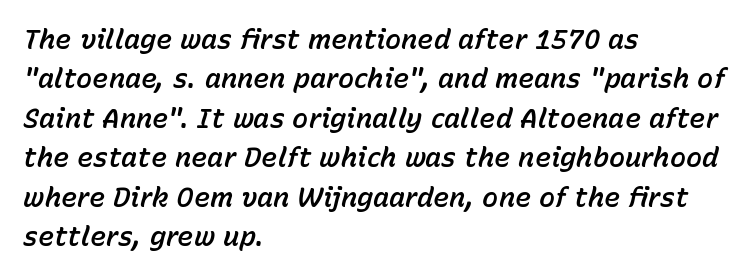
Q: Is the text italic (slanted)? A: Yes, it leans right by about 15 degrees.
Q: Is the text underlined? A: No.
Q: How is the paragraph aligned? A: Left-aligned.
Q: Is the spacing between letters normal or unusually wide? A: Normal.
Q: Is the spacing between lines tight, normal or loose? A: Normal.
